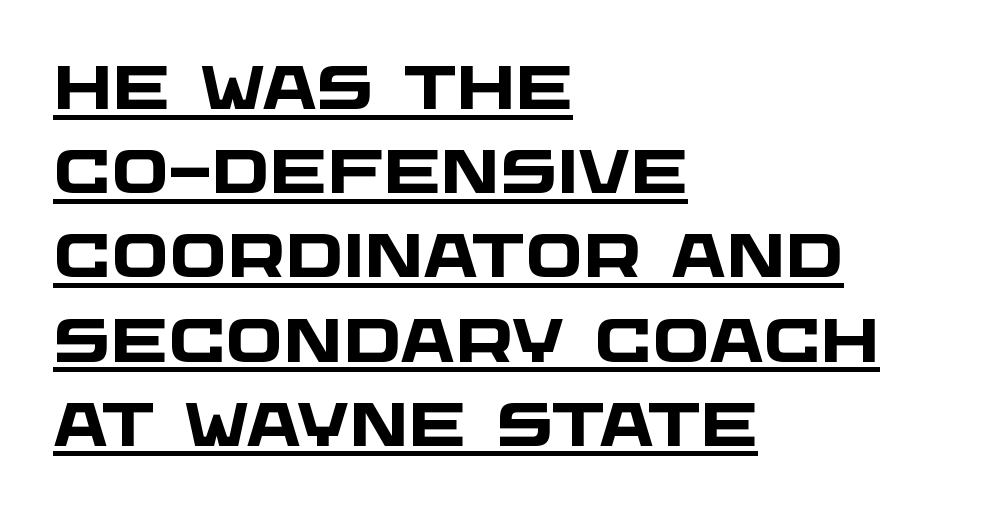
Q: Is the text bold? A: Yes.
Q: Is the typeface a serif or a sans-serif typeface? A: Sans-serif.
Q: Is the text underlined? A: Yes.
Q: How is the paragraph aligned? A: Left-aligned.
Q: Is the spacing between letters normal or unusually wide? A: Normal.
Q: Is the spacing between lines tight, normal or loose? A: Normal.
Q: Width (condensed, normal, or wide)? A: Wide.
Q: Stroke contrast? A: Low.
Q: x-height? A: Large.
Q: Monospaced? A: No.
